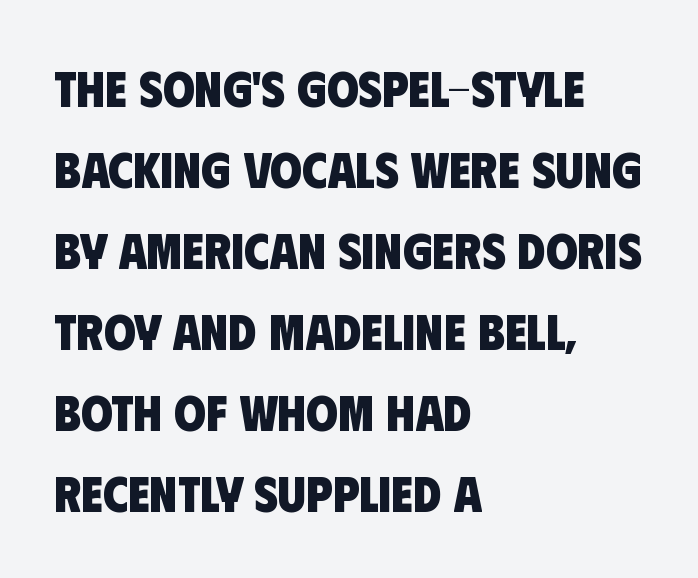
The leading is moderate, giving the passage an even texture. Descender tails drop into unmarked territory. Observe the ordinary spacing: letters are neighbours, not strangers. These lines are rendered in a variable-pitch font. The rendering anchors every line to the left-hand side. Nope, no serifs anywhere on these letters.
